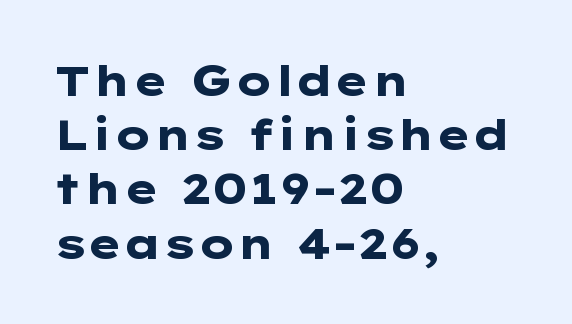
The passage shown has conventional tracking throughout. This sample is left-justified, so line endings fall wherever the words run out. Chunky letters — that's bold for sure. Line spacing here is normal.
